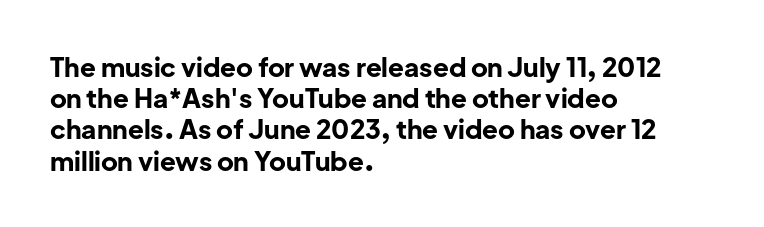
A typesetter would mark this as roman, not italic. The face used here is rendered with its standard letterfit. As a designer I'd log this as weight 700, bold. Underlining? Definitely not there. The text block is weighted toward the left margin, trailing off unevenly rightward.
